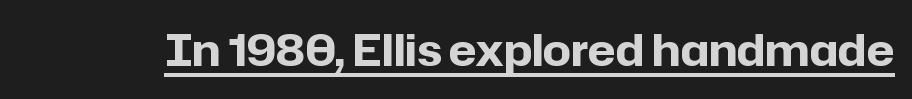
Q: Is the text bold? A: Yes.
Q: Is the text italic (slanted)? A: No, it is upright.
Q: Is the typeface a serif or a sans-serif typeface? A: Sans-serif.
Q: Is the text underlined? A: Yes.
Q: Is the spacing between letters normal or unusually wide? A: Normal.
Q: Width (condensed, normal, or wide)? A: Normal.
Q: Stroke contrast? A: Low.
Q: x-height? A: Medium.
Q: Monospaced? A: No.
